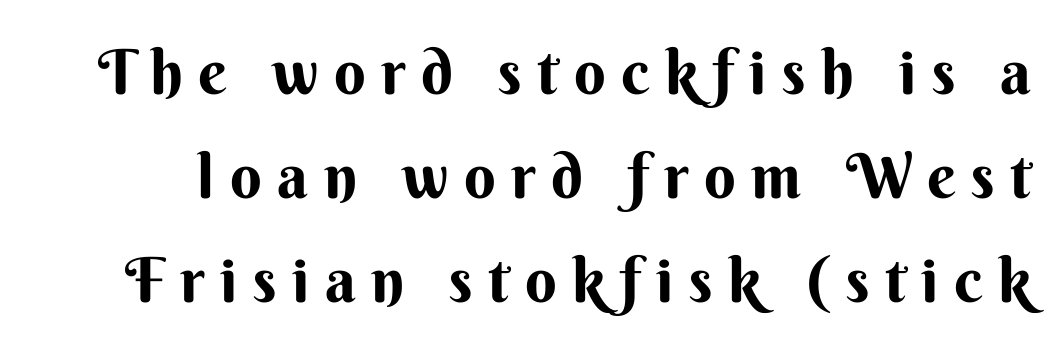
No feet cap the strokes, marking this as sans-serif type. The foot of each line stays bare and open. Normally led — the rows are evenly, conventionally spaced. This sample has the flowing, uneven cadence of proportional lettering.
